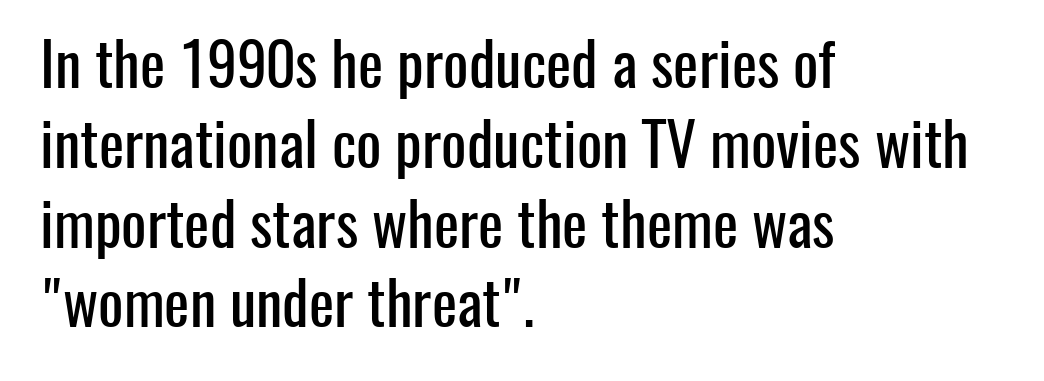
Q: Is the text italic (slanted)? A: No, it is upright.
Q: Is the typeface a serif or a sans-serif typeface? A: Sans-serif.
Q: Is the text underlined? A: No.
Q: How is the paragraph aligned? A: Left-aligned.
Q: Is the spacing between letters normal or unusually wide? A: Normal.
Q: Is the spacing between lines tight, normal or loose? A: Normal.
Q: Width (condensed, normal, or wide)? A: Condensed.
Q: Stroke contrast? A: Low.
Q: x-height? A: Medium.
Q: Monospaced? A: No.
